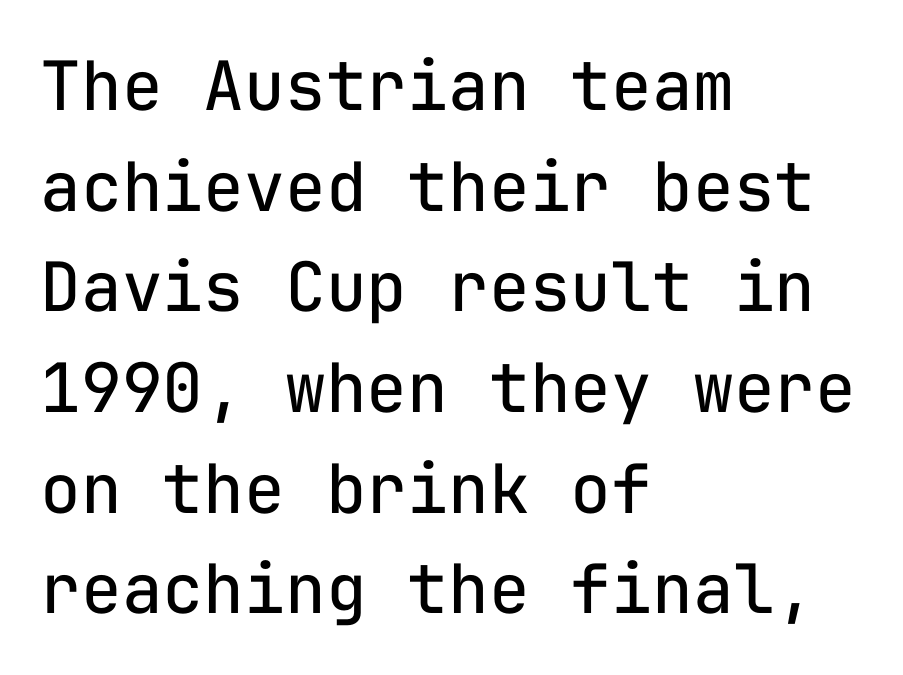
Q: Is the text bold? A: No.
Q: Is the text italic (slanted)? A: No, it is upright.
Q: Is the typeface a serif or a sans-serif typeface? A: Sans-serif.
Q: Is the text underlined? A: No.
Q: How is the paragraph aligned? A: Left-aligned.
Q: Is the spacing between letters normal or unusually wide? A: Normal.
Q: Is the spacing between lines tight, normal or loose? A: Normal.
Q: Width (condensed, normal, or wide)? A: Normal.
Q: Stroke contrast? A: Low.
Q: x-height? A: Medium.
Q: Monospaced? A: Yes.
